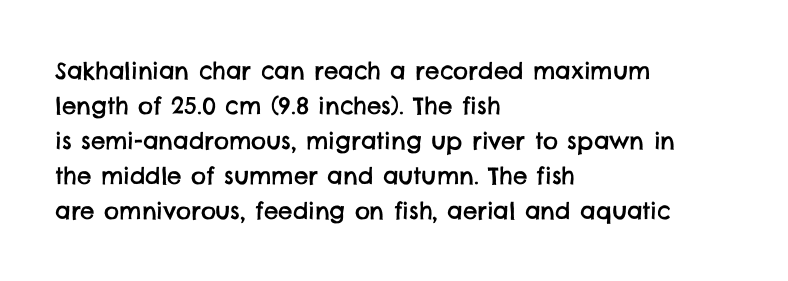
Q: Is the text underlined? A: No.
Q: How is the paragraph aligned? A: Left-aligned.
Q: Is the spacing between letters normal or unusually wide? A: Normal.
Q: Is the spacing between lines tight, normal or loose? A: Normal.
